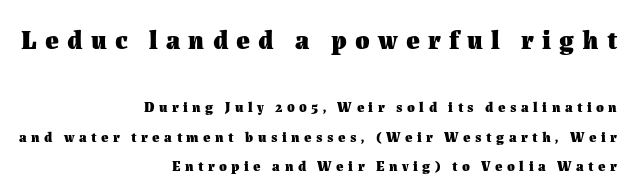
The image shows 26 px bold type, upright; set right-aligned, loose line spacing (2.12x), unusually wide letter spacing (+0.32 em), not underlined; the first (top) block is 1.86x larger.
